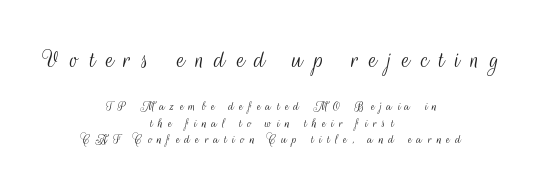
Q: Is the text bold? A: No.
Q: Is the text italic (slanted)? A: Yes.
Q: Is the typeface a serif or a sans-serif typeface? A: Sans-serif.
Q: Is the text underlined? A: No.
Q: How is the paragraph aligned? A: Centered.
Q: Is the spacing between letters normal or unusually wide? A: Unusually wide.
Q: Which block of text is set in a larger size, the first (top) or the second (bottom)? A: The first (top) one.
Q: Width (condensed, normal, or wide)? A: Condensed.
Q: Stroke contrast? A: Medium.
Q: x-height? A: Small.
Q: Monospaced? A: No.
